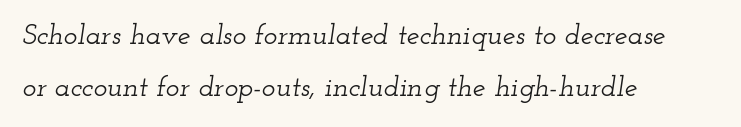
{"serif": "yes", "italic": "yes", "lean": "right", "slant_degrees": 12, "width": "wide", "stroke_contrast": "low", "x_height": "small", "monospaced": "no", "underline": "no", "align": "left", "line_spacing_ratio": 1.81, "letter_spacing": "normal", "letter_spacing_em": 0.0, "glyph_px": 29}
